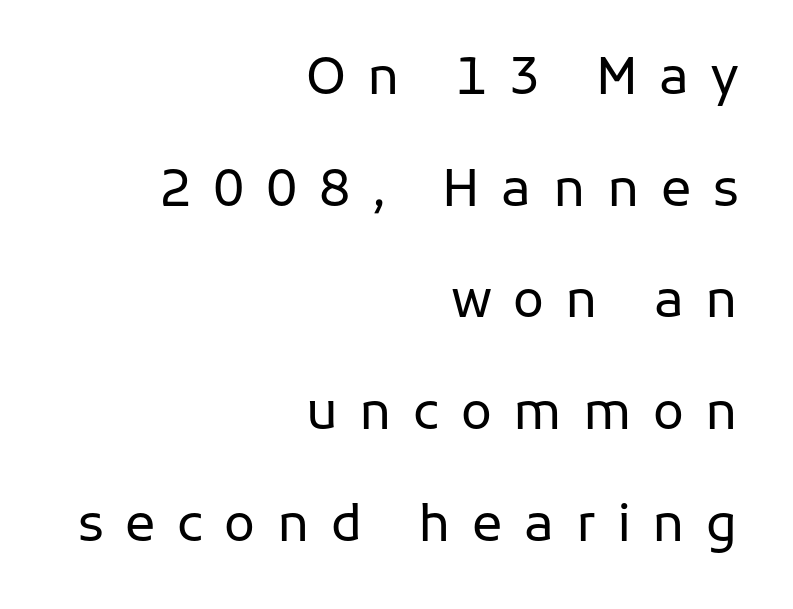
Notice how the passage keeps a crisp vertical edge on the right only. The gaps between neighbouring characters are conspicuously large. Serifs: no, the terminals of the letterforms are clean. The type sits square on the baseline with zero lean. The baseline area is clear.
